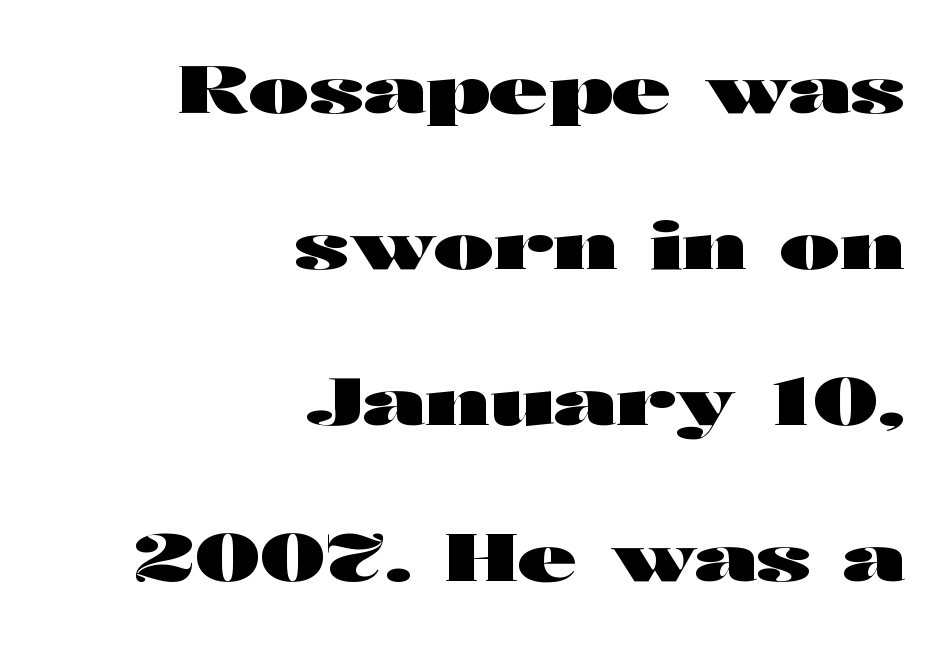
Q: Is the text bold? A: Yes.
Q: Is the text italic (slanted)? A: No, it is upright.
Q: Is the typeface a serif or a sans-serif typeface? A: Serif.
Q: Is the text underlined? A: No.
Q: How is the paragraph aligned? A: Right-aligned.
Q: Is the spacing between letters normal or unusually wide? A: Normal.
Q: Is the spacing between lines tight, normal or loose? A: Loose.
Q: Width (condensed, normal, or wide)? A: Wide.
Q: Stroke contrast? A: High.
Q: x-height? A: Medium.
Q: Monospaced? A: No.
